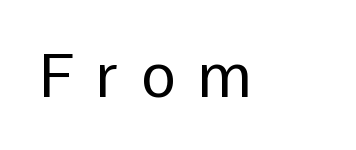
{"serif": "no", "italic": "no", "bold": "no", "weight": "regular", "width": "normal", "stroke_contrast": "low", "x_height": "medium", "monospaced": "no", "underline": "no", "letter_spacing": "wide", "letter_spacing_em": 0.35, "glyph_px": 61}
